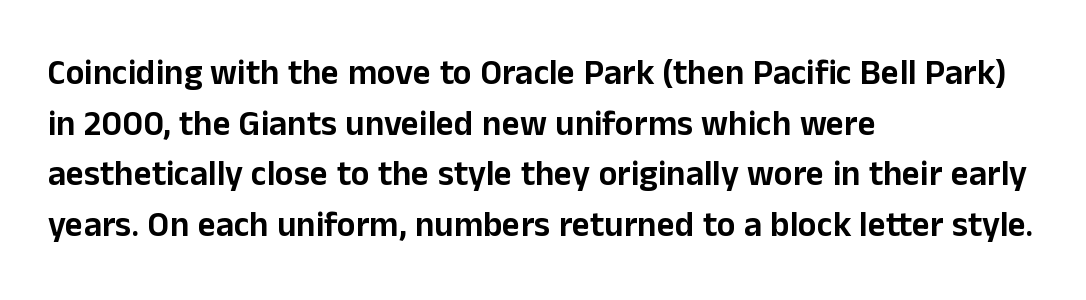
{"serif": "no", "italic": "no", "width": "normal", "stroke_contrast": "low", "x_height": "medium", "monospaced": "no", "underline": "no", "align": "left", "line_spacing": "normal", "line_spacing_ratio": 1.45, "letter_spacing": "normal", "letter_spacing_em": 0.0, "glyph_px": 35}
